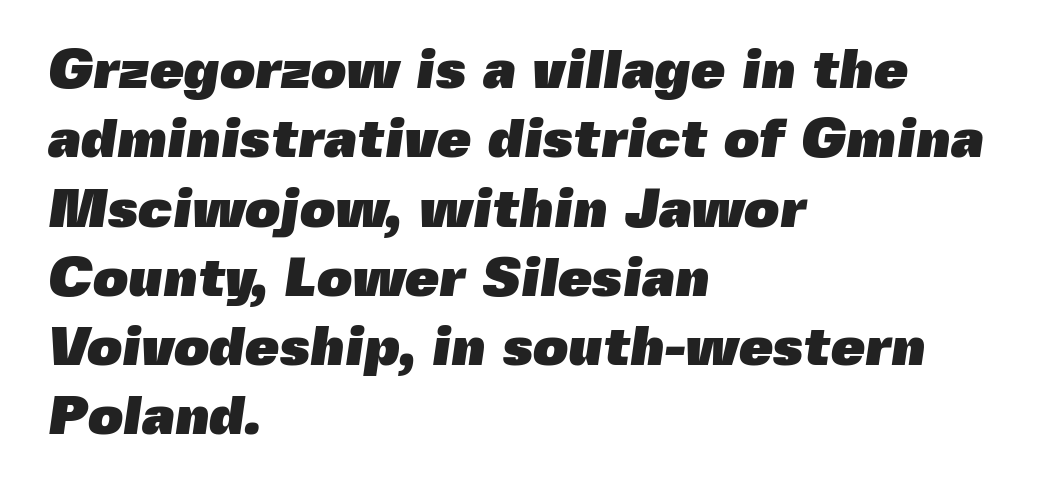
Q: Is the text bold? A: Yes.
Q: Is the typeface a serif or a sans-serif typeface? A: Sans-serif.
Q: Is the text underlined? A: No.
Q: How is the paragraph aligned? A: Left-aligned.
Q: Is the spacing between letters normal or unusually wide? A: Normal.
Q: Is the spacing between lines tight, normal or loose? A: Normal.
Q: Width (condensed, normal, or wide)? A: Normal.
Q: x-height? A: Medium.
Q: Monospaced? A: No.
